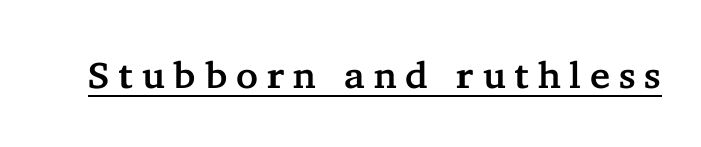
{"serif": "yes", "italic": "no", "width": "normal", "stroke_contrast": "low", "x_height": "medium", "monospaced": "no", "underline": "yes", "letter_spacing": "wide", "letter_spacing_em": 0.24, "glyph_px": 37}
